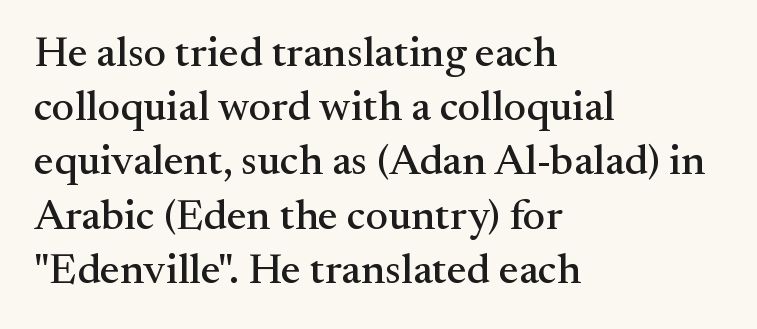
Evenly set lines give the paragraph a standard silhouette. The tracking reads as untouched default to a designer's eye. Font category for this specimen: serif. Is there any slant? The stems are plumb.
